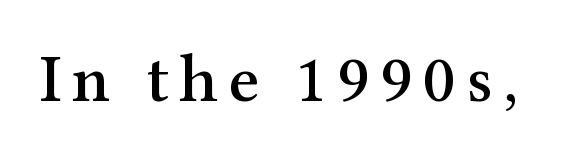
The image shows 68 px serif type, upright; set not underlined; medium stroke contrast and a medium x-height.
